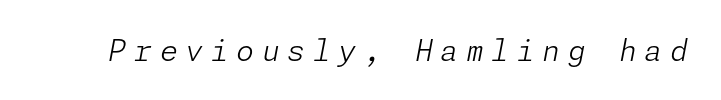
The image shows 29 px light type, italic (leaning right); set unusually wide letter spacing (+0.26 em), not underlined; low stroke contrast and a medium x-height.
